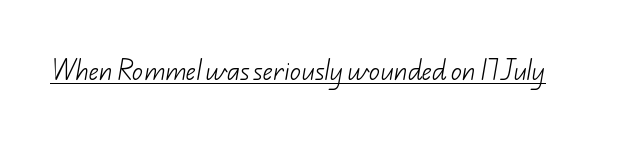
The passage shown is underscored from start to finish. Nobody touched the tracking dial on this one. No letter is thick-stroked: the sample isn't bold.
